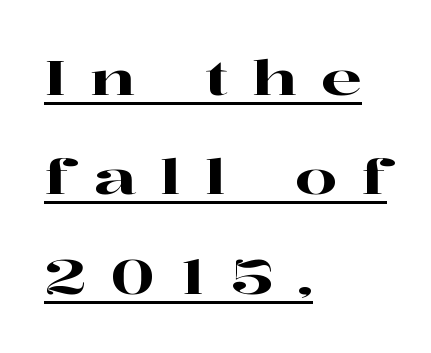
The image shows 48 px wide serif type, upright; set left-aligned, loose line spacing (2.07x), unusually wide letter spacing (+0.5 em), underlined; high stroke contrast and a medium x-height.
